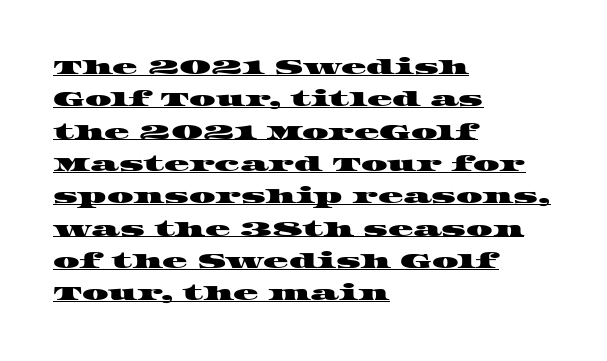
Q: Is the text underlined? A: Yes.
Q: How is the paragraph aligned? A: Left-aligned.
Q: Is the spacing between letters normal or unusually wide? A: Normal.
Q: Is the spacing between lines tight, normal or loose? A: Normal.
